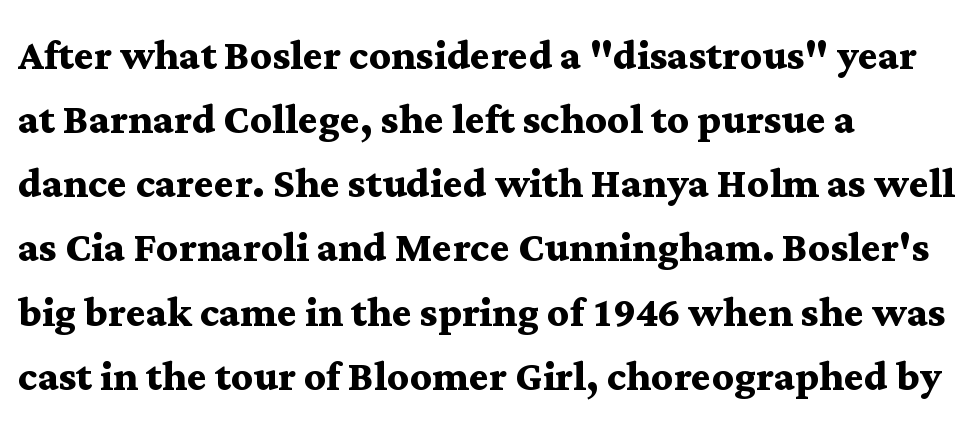
Classification — serif. Typesetter's note: full bold, strokes at maximum text heaviness. The line texture is even and compact thanks to regular tracking. Is this a fixed-width face? No — the glyphs have proportional, varying widths. Honestly, there is no underline to notice here at all. Quick note: not italic, upright.
